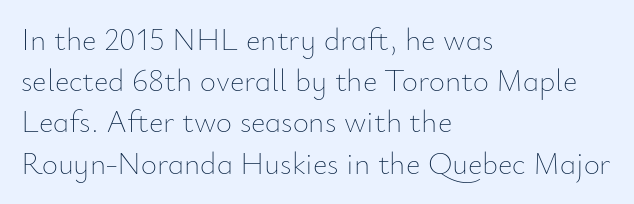
{"italic": "no", "bold": "no", "weight": "thin", "width": "normal", "stroke_contrast": "low", "x_height": "small", "monospaced": "no", "underline": "no", "align": "left", "line_spacing": "normal", "line_spacing_ratio": 1.33, "letter_spacing": "normal", "letter_spacing_em": 0.0, "glyph_px": 31}
